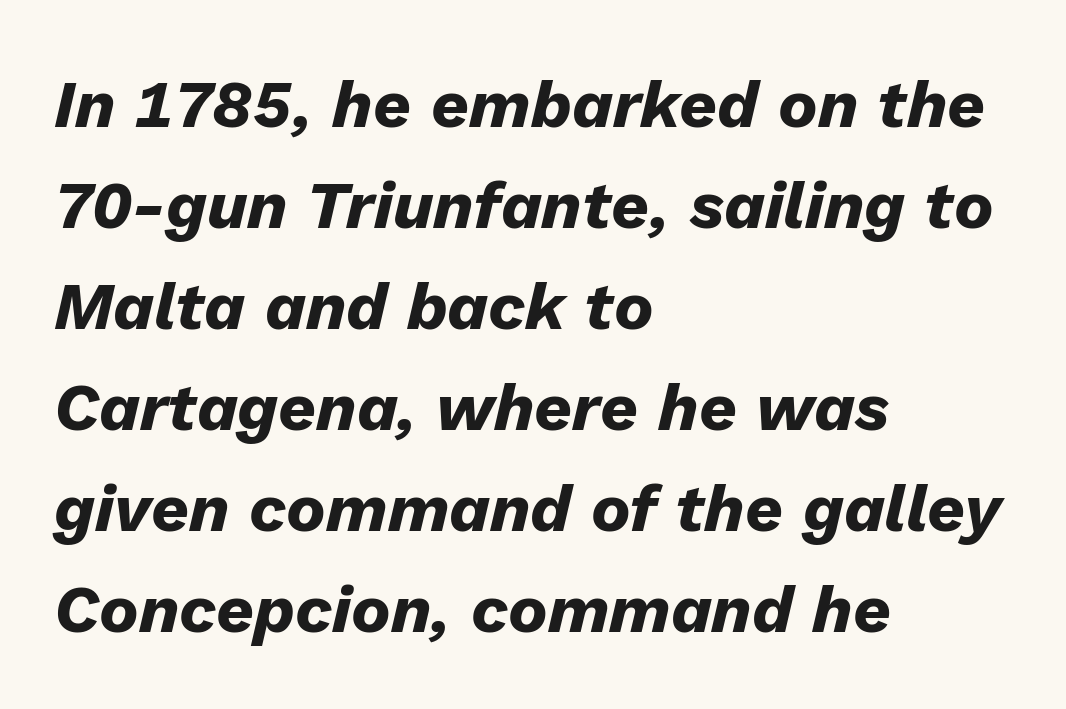
{"italic": "yes", "lean": "right", "slant_degrees": 13, "bold": "yes", "weight": "heavy", "width": "normal", "stroke_contrast": "low", "x_height": "medium", "monospaced": "no", "underline": "no", "align": "left", "line_spacing": "normal", "line_spacing_ratio": 1.53, "letter_spacing": "normal", "letter_spacing_em": 0.0, "glyph_px": 66}
